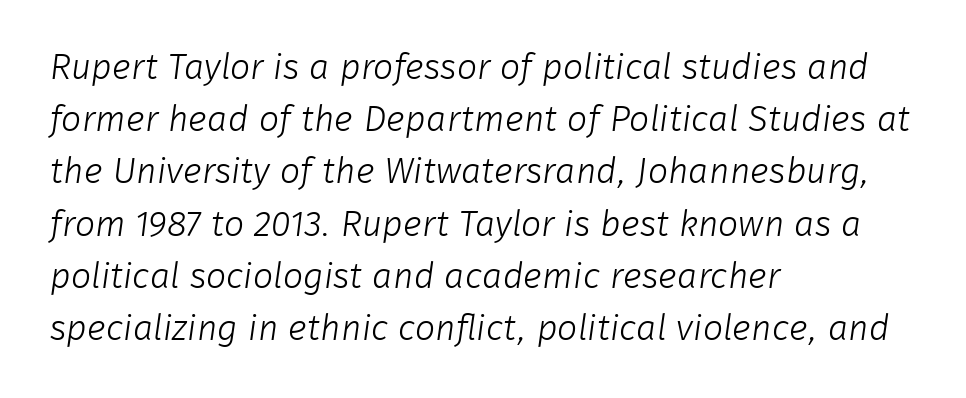
{"serif": "no", "bold": "no", "weight": "light", "width": "normal", "stroke_contrast": "low", "x_height": "medium", "monospaced": "no", "underline": "no", "align": "left", "line_spacing": "normal", "line_spacing_ratio": 1.45, "letter_spacing": "normal", "letter_spacing_em": 0.0, "glyph_px": 36}
